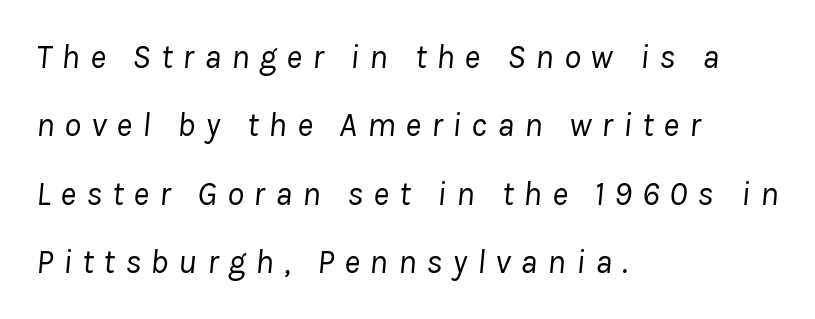
Q: Is the text bold? A: No.
Q: Is the text italic (slanted)? A: Yes, it leans right by about 8 degrees.
Q: Is the text underlined? A: No.
Q: How is the paragraph aligned? A: Left-aligned.
Q: Is the spacing between letters normal or unusually wide? A: Unusually wide.
Q: Is the spacing between lines tight, normal or loose? A: Loose.
Q: Width (condensed, normal, or wide)? A: Normal.
Q: Stroke contrast? A: Low.
Q: x-height? A: Medium.
Q: Monospaced? A: No.
